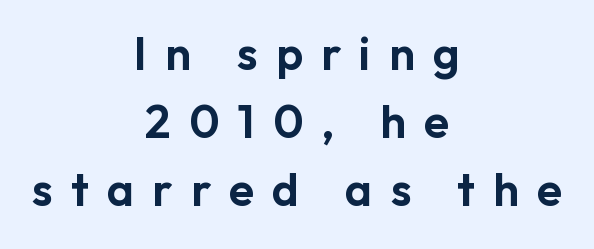
{"serif": "no", "italic": "no", "width": "normal", "stroke_contrast": "low", "x_height": "medium", "monospaced": "no", "underline": "no", "align": "center", "line_spacing": "normal", "line_spacing_ratio": 1.48, "letter_spacing": "wide", "letter_spacing_em": 0.4, "glyph_px": 46}
